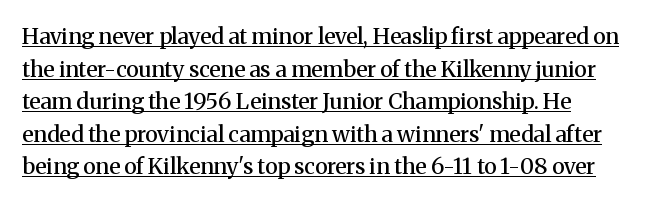
Ascenders rise straight up at ninety degrees. Line spacing here is normal. The sample's only ornament is a line tracing under the words. Heft: intermediate — a semibold.
